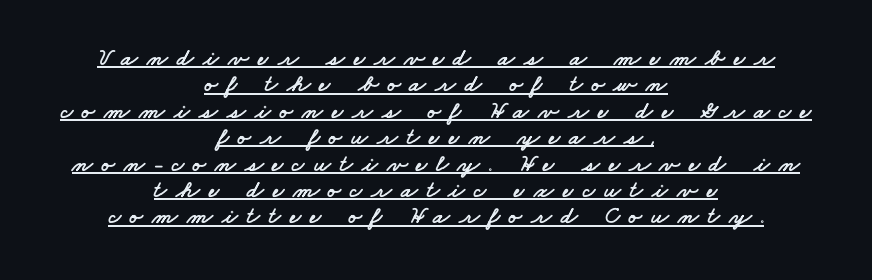
{"underline": "yes", "align": "center", "line_spacing": "tight", "line_spacing_ratio": 1.1, "letter_spacing": "wide", "letter_spacing_em": 0.38, "glyph_px": 24}
